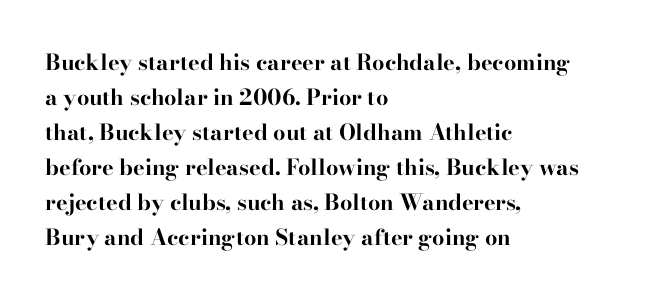
{"italic": "no", "bold": "yes", "underline": "no", "align": "left", "line_spacing": "normal", "line_spacing_ratio": 1.59, "letter_spacing": "normal", "letter_spacing_em": 0.0, "glyph_px": 22}
